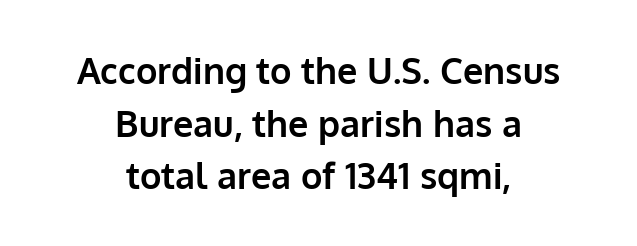
Glyph-to-glyph distance matches everyday printed text. No italicization has been applied; the sample stays upright. Emphasis by weight is at full strength: bold. The area under the type is left untouched.
